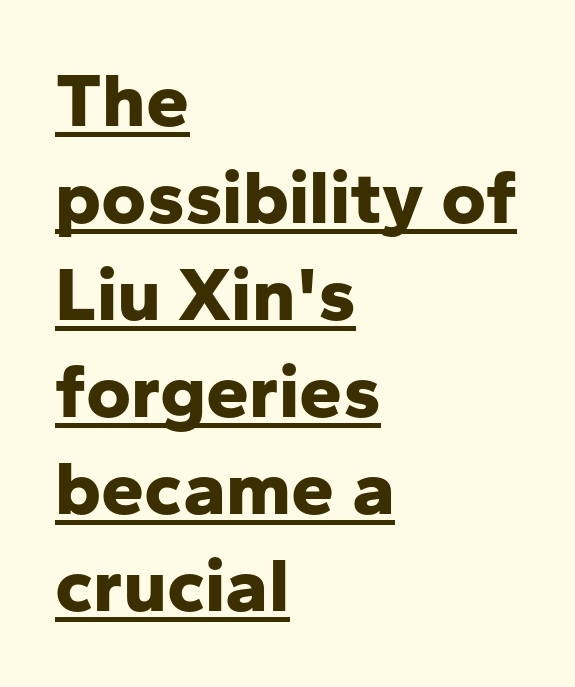
Leftover space on each line is placed entirely after the last word. This is underlined copy, the kind a proofreader might mark for attention. These lines are rendered in a variable-pitch font. If you drew a line through each stem, it would be perfectly vertical. How are the letters spaced? Ordinarily, with no added tracking.
